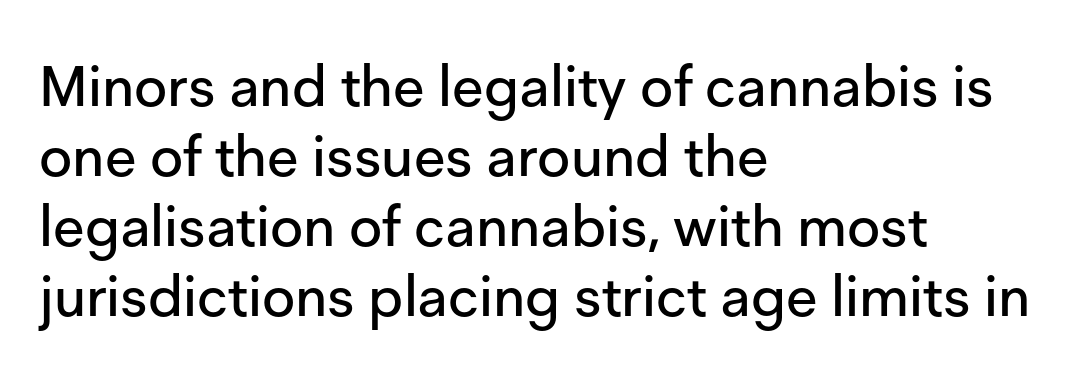
Bare-footed words on every line. These lines keep a tight, regular rhythm from letter to letter. Font category for this specimen: sans-serif. Does the lettering tilt? It doesn't — this is upright. Line starts are locked; line ends wander.
